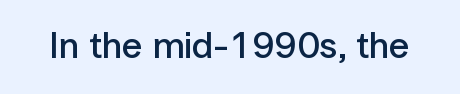
Default kerning and tracking; the words read as compact shapes. Every stem runs plumb, perpendicular to the baseline. Letterform terminals end flat and unadorned throughout the passage. The face used here is proportionally spaced, like ordinary book or web type. The strip under each line holds only bare page. Summary of weight: moderately heavy, a semibold.
